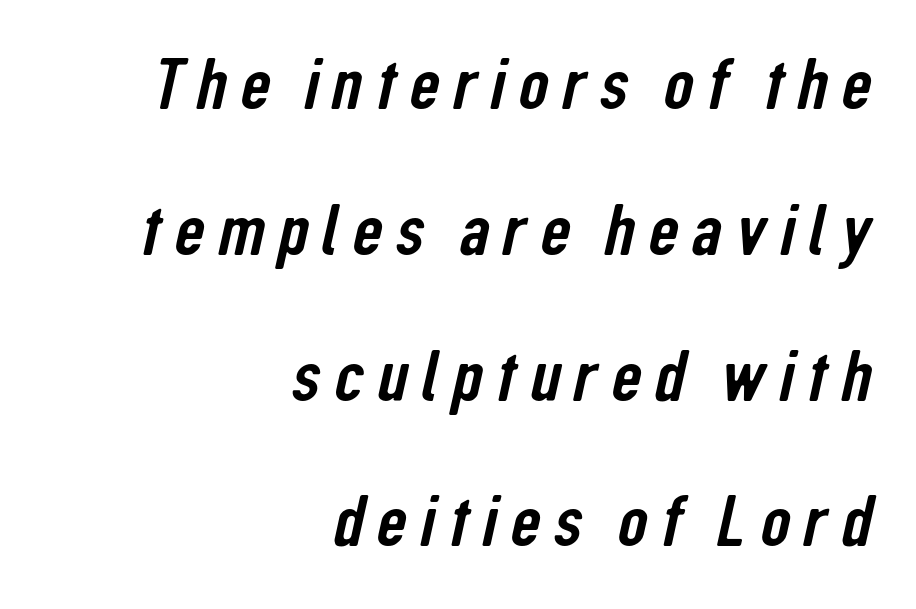
Q: Is the typeface a serif or a sans-serif typeface? A: Sans-serif.
Q: Is the text underlined? A: No.
Q: How is the paragraph aligned? A: Right-aligned.
Q: Is the spacing between lines tight, normal or loose? A: Loose.
Q: Width (condensed, normal, or wide)? A: Condensed.
Q: Stroke contrast? A: Low.
Q: x-height? A: Medium.
Q: Monospaced? A: No.
